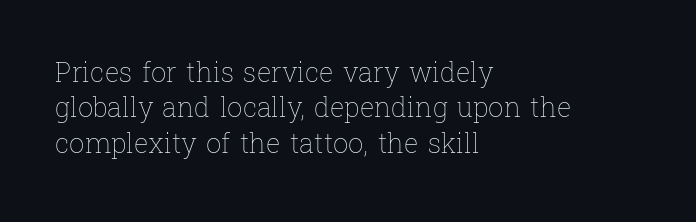
Q: Is the text bold? A: No.
Q: Is the text italic (slanted)? A: No, it is upright.
Q: Is the text underlined? A: No.
Q: How is the paragraph aligned? A: Left-aligned.
Q: Is the spacing between letters normal or unusually wide? A: Normal.
Q: Is the spacing between lines tight, normal or loose? A: Normal.
